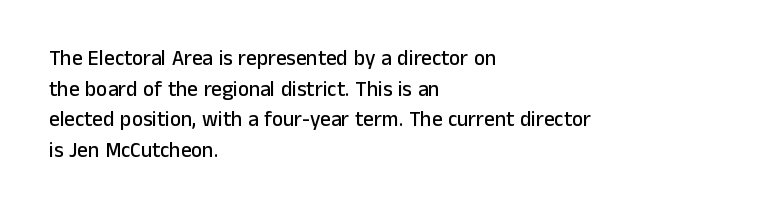
The image shows 21 px text type, upright; set left-aligned, normal line spacing (1.46x), normal letter spacing, not underlined.
